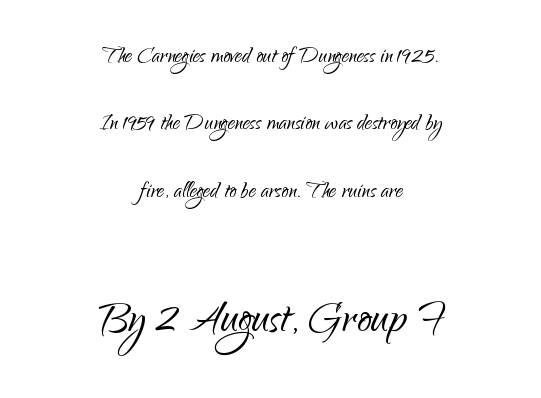
The image shows 56 px light sans-serif type; set centered, loose line spacing (2.41x), normal letter spacing, not underlined; the second (bottom) block is 2.0x larger; low stroke contrast and a small x-height.
